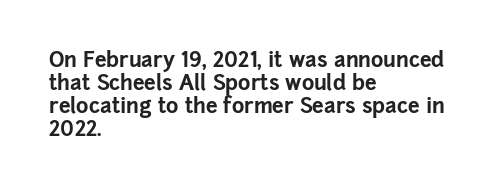
{"italic": "no", "bold": "yes", "underline": "no", "align": "left", "line_spacing": "tight", "line_spacing_ratio": 1.1, "letter_spacing": "normal", "letter_spacing_em": 0.0, "glyph_px": 21}
